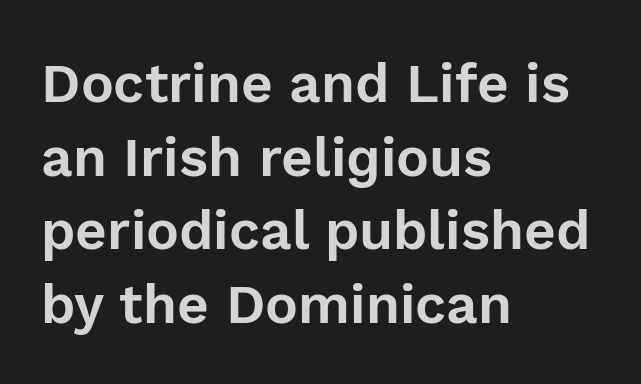
This sample has the flowing, uneven cadence of proportional lettering. In terms of leading, this rendering sits right in the middle. The paragraph shown leans on its left margin. In terms of letterform style, serifs are entirely absent. The specimen reads as upright at a glance. The foot of each line stays bare and open.
